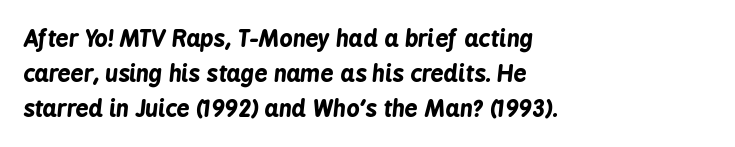
{"italic": "yes", "lean": "right", "slant_degrees": 6, "bold": "yes", "underline": "no", "align": "left", "line_spacing": "normal", "line_spacing_ratio": 1.52, "letter_spacing": "normal", "letter_spacing_em": 0.0, "glyph_px": 23}
